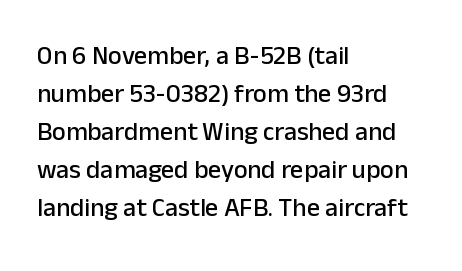
The image shows 26 px text type, upright; set left-aligned, normal line spacing (1.46x), normal letter spacing, not underlined.
